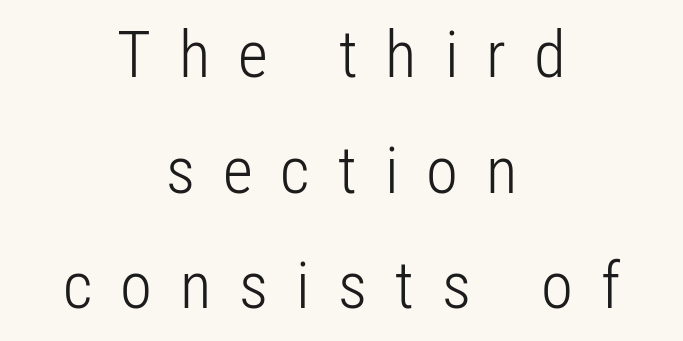
Note the varied advance widths — an 'i' is clearly narrower than an 'm'. Type style note: lacks serifs. The lettering holds an erect, upright posture throughout. A quiet, ordinary-to-light weight characterises the typeface. The zone under the glyphs is completely vacant.
